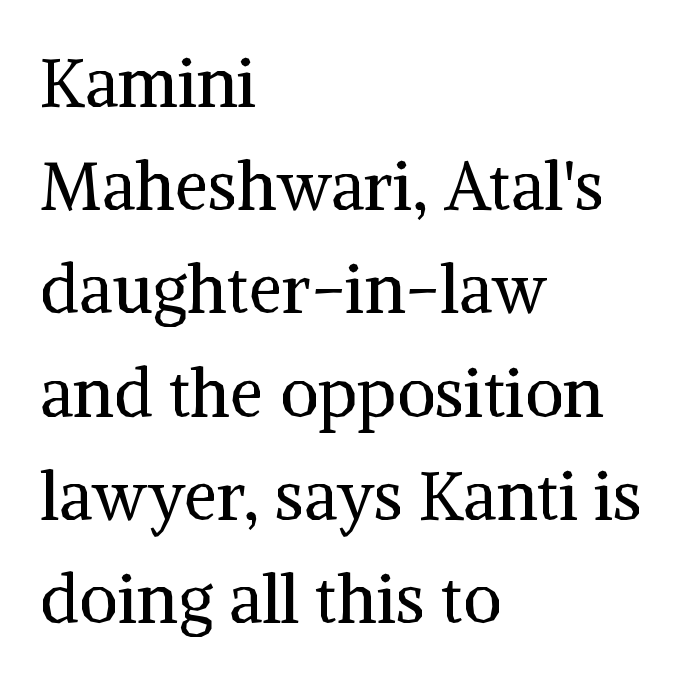
The image shows 67 px regular-weight serif type, upright; set left-aligned, normal line spacing (1.54x), normal letter spacing, not underlined; medium stroke contrast and a medium x-height.
